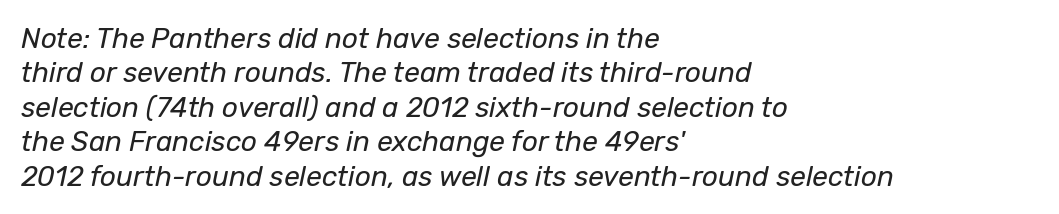
The image shows 28 px regular-weight type, italic (leaning right); set left-aligned, line spacing 1.23x, normal letter spacing, not underlined; low stroke contrast and a medium x-height.
